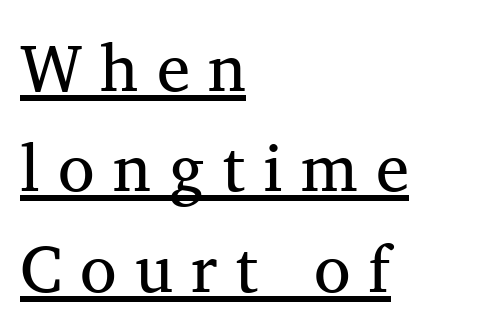
Q: Is the text bold? A: No.
Q: Is the text italic (slanted)? A: No, it is upright.
Q: Is the typeface a serif or a sans-serif typeface? A: Serif.
Q: Is the text underlined? A: Yes.
Q: How is the paragraph aligned? A: Left-aligned.
Q: Is the spacing between letters normal or unusually wide? A: Unusually wide.
Q: Is the spacing between lines tight, normal or loose? A: Normal.
Q: Width (condensed, normal, or wide)? A: Normal.
Q: Stroke contrast? A: Medium.
Q: x-height? A: Medium.
Q: Monospaced? A: No.
